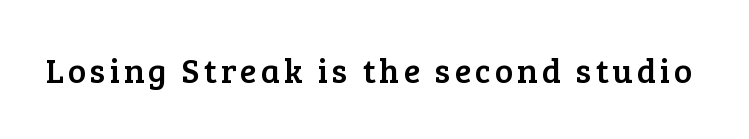
Q: Is the text italic (slanted)? A: No, it is upright.
Q: Is the typeface a serif or a sans-serif typeface? A: Serif.
Q: Is the text underlined? A: No.
Q: Width (condensed, normal, or wide)? A: Normal.
Q: Stroke contrast? A: Low.
Q: x-height? A: Medium.
Q: Monospaced? A: No.
